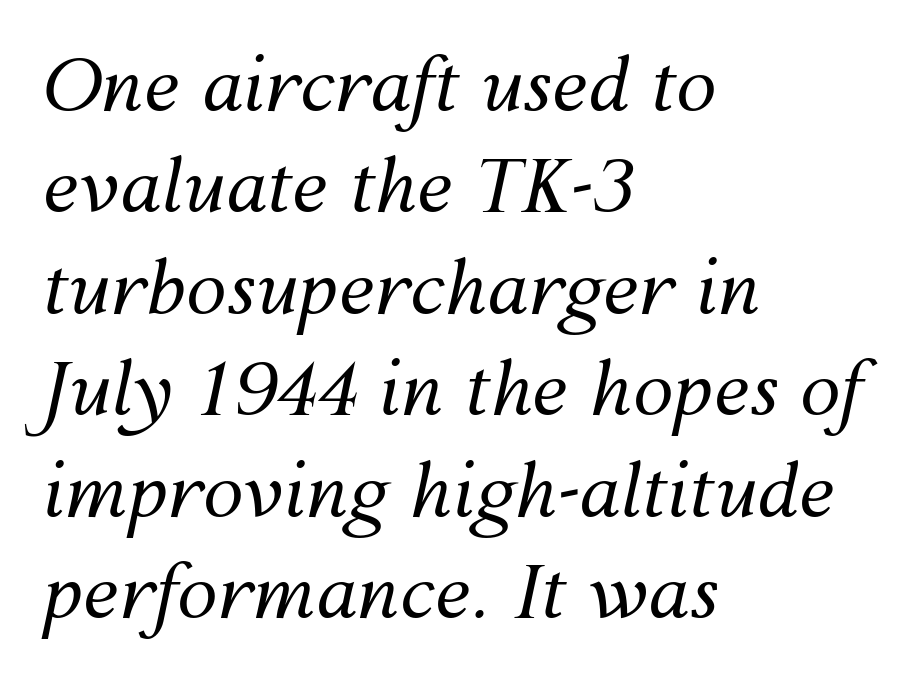
This sample keeps an unexceptional amount of space between lines. You could not count columns in this text — the font is proportionally spaced. Observe the ordinary spacing: letters are neighbours, not strangers. Check the space under the baseline: it is left empty.
